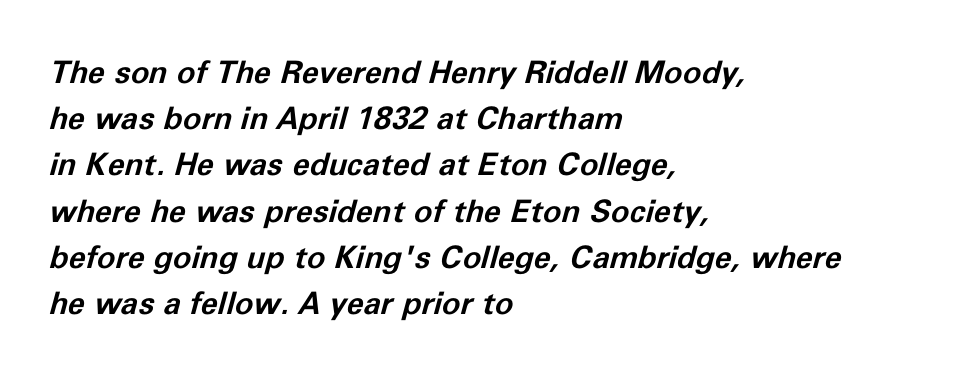
Words appear dense and cohesive because spacing is normal. A classic flush-left, rag-right setting is used for this passage. The space directly below the letters is spotless. Proportional: the letters do not fall into vertical columns. Reading down the column, the eye jumps a familiar distance to each next line.
